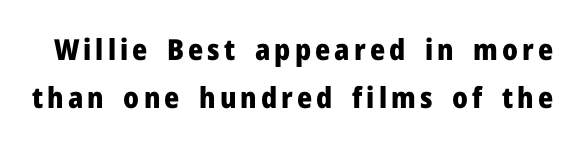
{"serif": "no", "italic": "no", "bold": "yes", "weight": "heavy", "width": "normal", "stroke_contrast": "low", "x_height": "medium", "monospaced": "no", "underline": "no", "line_spacing": "normal", "line_spacing_ratio": 1.66, "glyph_px": 29}
